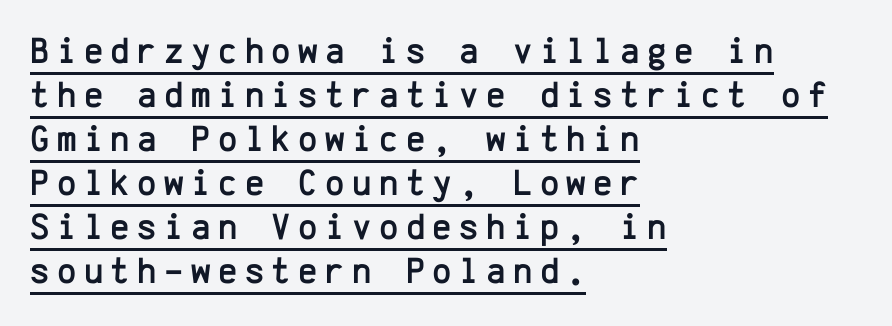
The image shows 37 px sans-serif type, upright, monospaced; set left-aligned, line spacing 1.19x, unusually wide letter spacing (+0.2 em), underlined; low stroke contrast and a medium x-height.
